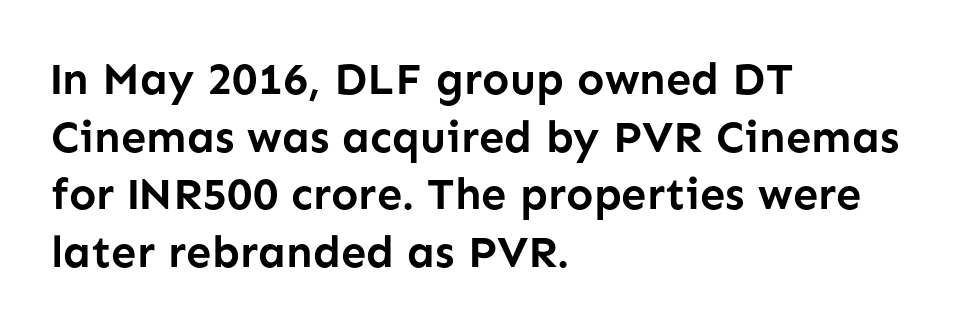
Q: Is the text bold? A: Yes.
Q: Is the text italic (slanted)? A: No, it is upright.
Q: Is the typeface a serif or a sans-serif typeface? A: Sans-serif.
Q: Is the text underlined? A: No.
Q: How is the paragraph aligned? A: Left-aligned.
Q: Is the spacing between letters normal or unusually wide? A: Normal.
Q: Is the spacing between lines tight, normal or loose? A: Normal.
Q: Width (condensed, normal, or wide)? A: Normal.
Q: Stroke contrast? A: Low.
Q: x-height? A: Medium.
Q: Monospaced? A: No.
